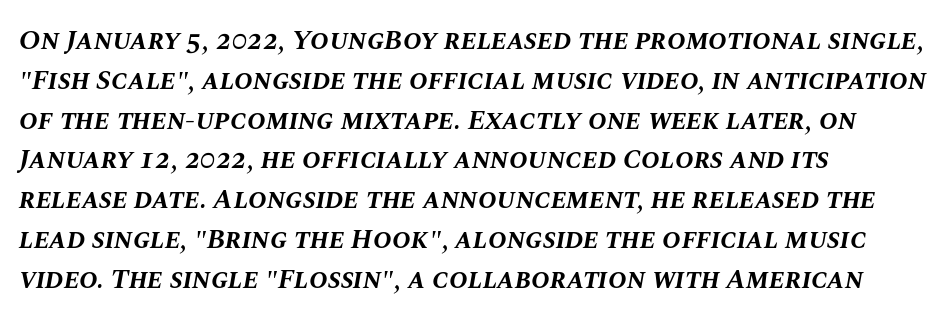
The image shows 28 px bold type, italic (leaning right); set left-aligned, normal line spacing (1.42x), normal letter spacing, not underlined; medium stroke contrast and a large x-height.
